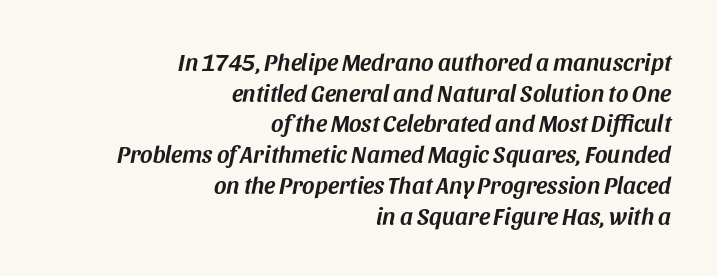
Each word holds together tightly as a unit, with standard inter-letter gaps. Descenders hang freely into open space. An italicized treatment has been applied to the whole sample. Horizontal alignment here is rightward, an uncommon choice for prose.
